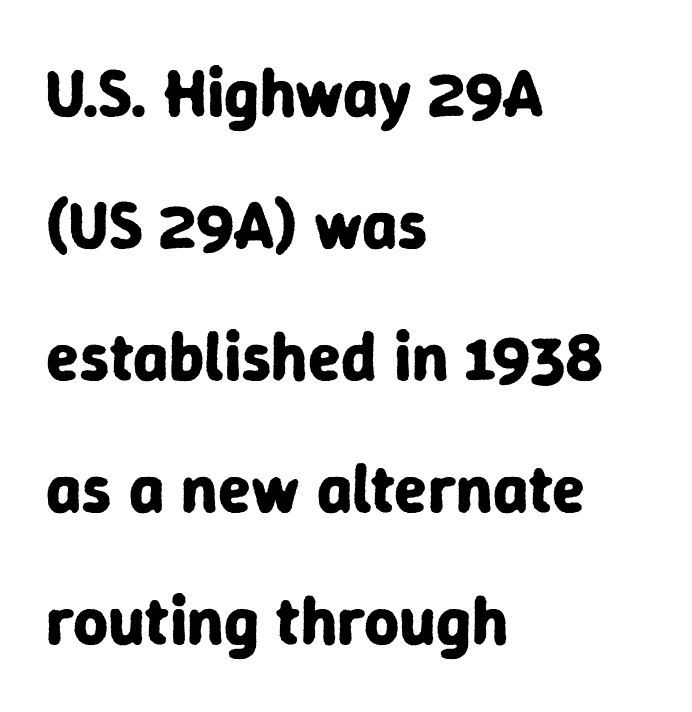
Q: Is the text bold? A: Yes.
Q: Is the text italic (slanted)? A: No, it is upright.
Q: Is the typeface a serif or a sans-serif typeface? A: Sans-serif.
Q: Is the text underlined? A: No.
Q: How is the paragraph aligned? A: Left-aligned.
Q: Is the spacing between letters normal or unusually wide? A: Normal.
Q: Is the spacing between lines tight, normal or loose? A: Loose.
Q: Width (condensed, normal, or wide)? A: Normal.
Q: Stroke contrast? A: Low.
Q: x-height? A: Medium.
Q: Monospaced? A: No.
